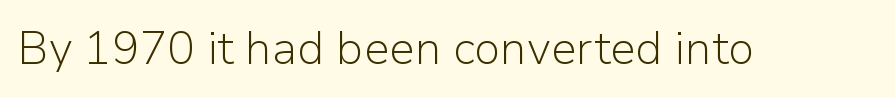
Q: Is the text bold? A: No.
Q: Is the text italic (slanted)? A: No, it is upright.
Q: Is the typeface a serif or a sans-serif typeface? A: Sans-serif.
Q: Is the text underlined? A: No.
Q: Is the spacing between letters normal or unusually wide? A: Normal.
Q: Width (condensed, normal, or wide)? A: Normal.
Q: Stroke contrast? A: Low.
Q: x-height? A: Medium.
Q: Monospaced? A: No.
